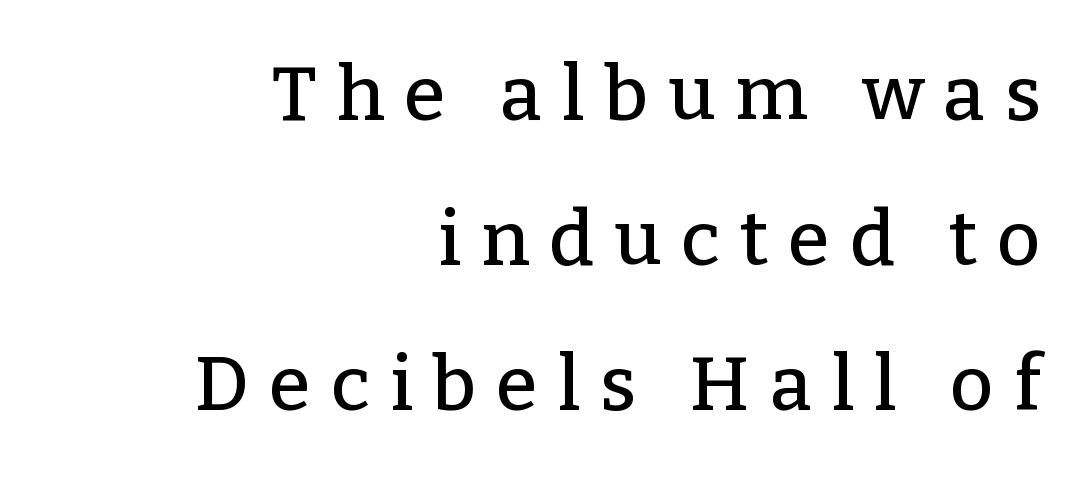
Q: Is the text italic (slanted)? A: No, it is upright.
Q: Is the typeface a serif or a sans-serif typeface? A: Serif.
Q: Is the text underlined? A: No.
Q: How is the paragraph aligned? A: Right-aligned.
Q: Is the spacing between letters normal or unusually wide? A: Unusually wide.
Q: Is the spacing between lines tight, normal or loose? A: Loose.
Q: Width (condensed, normal, or wide)? A: Normal.
Q: Stroke contrast? A: Low.
Q: x-height? A: Medium.
Q: Monospaced? A: No.
